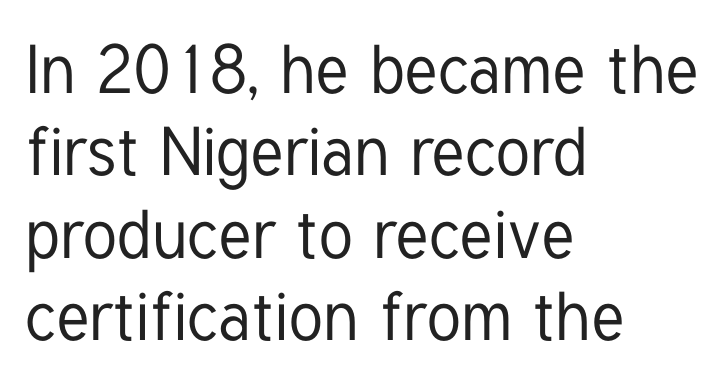
The image shows 68 px condensed sans-serif type, upright; set left-aligned, line spacing 1.21x, normal letter spacing, not underlined; low stroke contrast and a medium x-height.
